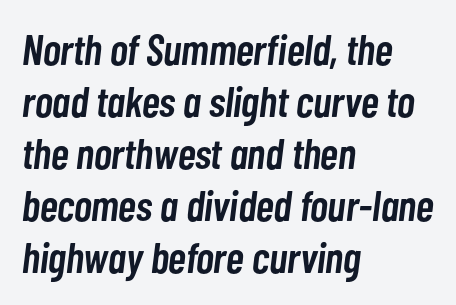
{"italic": "yes", "lean": "right", "slant_degrees": 7, "bold": "semi", "weight": "semibold", "width": "condensed", "stroke_contrast": "low", "x_height": "medium", "monospaced": "no", "underline": "no", "align": "left", "line_spacing_ratio": 1.21, "letter_spacing": "normal", "letter_spacing_em": 0.0, "glyph_px": 43}
